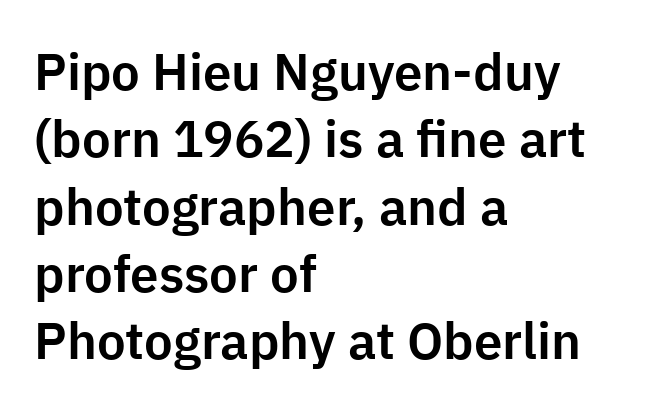
The image shows 51 px sans-serif type, upright; set left-aligned, normal line spacing (1.32x), normal letter spacing, not underlined; low stroke contrast and a medium x-height.
